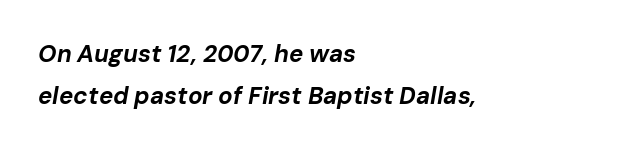
Q: Is the text bold? A: Yes.
Q: Is the text italic (slanted)? A: Yes, it leans right by about 10 degrees.
Q: Is the text underlined? A: No.
Q: How is the paragraph aligned? A: Left-aligned.
Q: Is the spacing between letters normal or unusually wide? A: Normal.
